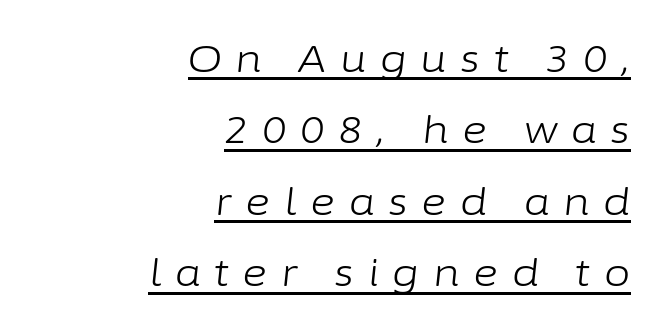
The image shows 38 px light type, italic (leaning right); set right-aligned, line spacing 1.88x, unusually wide letter spacing (+0.36 em), underlined; low stroke contrast and a medium x-height.
